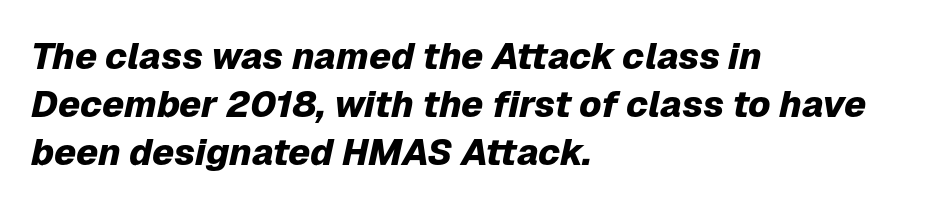
Q: Is the text bold? A: Yes.
Q: Is the text italic (slanted)? A: Yes, it leans right by about 12 degrees.
Q: Is the text underlined? A: No.
Q: How is the paragraph aligned? A: Left-aligned.
Q: Is the spacing between letters normal or unusually wide? A: Normal.
Q: Is the spacing between lines tight, normal or loose? A: Normal.
Q: Width (condensed, normal, or wide)? A: Normal.
Q: Stroke contrast? A: Low.
Q: x-height? A: Medium.
Q: Monospaced? A: No.
